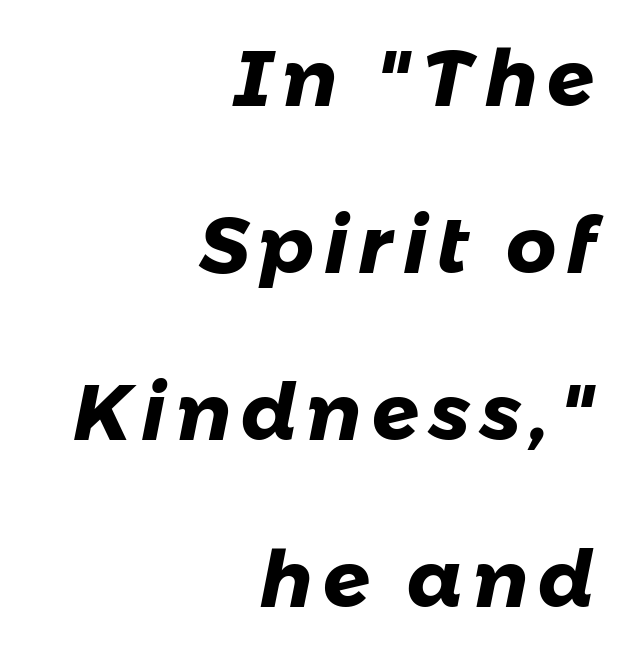
Q: Is the text bold? A: Yes.
Q: Is the typeface a serif or a sans-serif typeface? A: Sans-serif.
Q: Is the text underlined? A: No.
Q: How is the paragraph aligned? A: Right-aligned.
Q: Is the spacing between lines tight, normal or loose? A: Loose.
Q: Width (condensed, normal, or wide)? A: Normal.
Q: Stroke contrast? A: Low.
Q: x-height? A: Medium.
Q: Monospaced? A: No.
